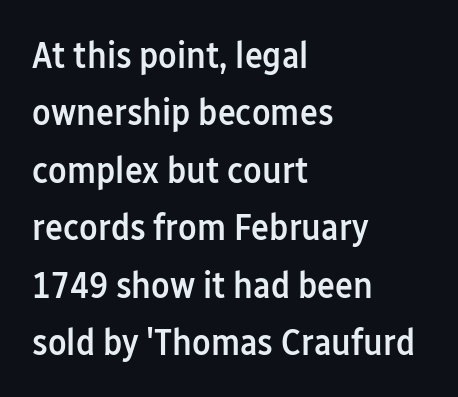
The image shows 38 px semibold, condensed sans-serif type, upright; set left-aligned, normal line spacing (1.51x), normal letter spacing, not underlined; low stroke contrast and a medium x-height.
